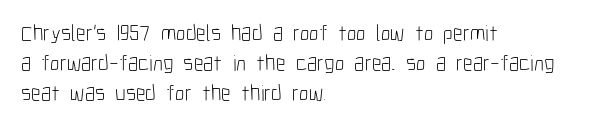
Q: Is the text bold? A: No.
Q: Is the text italic (slanted)? A: No, it is upright.
Q: Is the text underlined? A: No.
Q: How is the paragraph aligned? A: Left-aligned.
Q: Is the spacing between letters normal or unusually wide? A: Normal.
Q: Is the spacing between lines tight, normal or loose? A: Normal.
